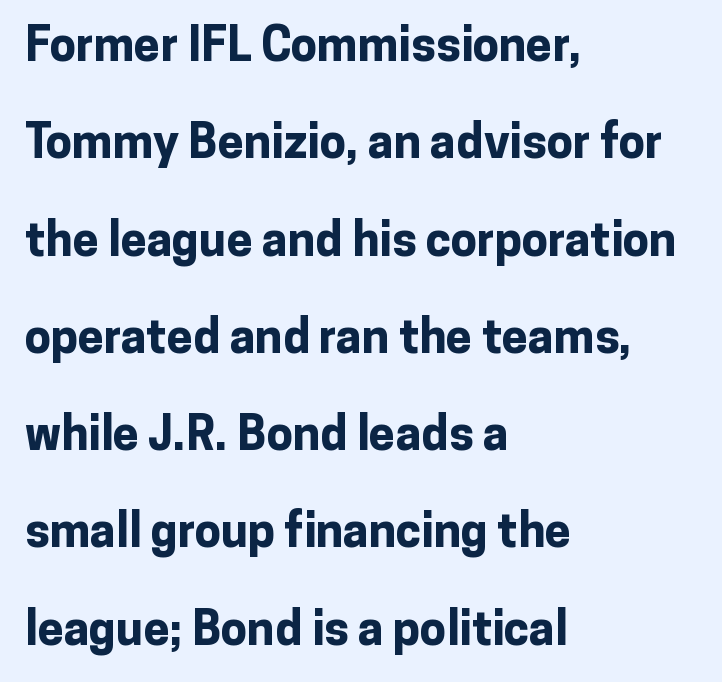
Q: Is the text bold? A: Yes.
Q: Is the text italic (slanted)? A: No, it is upright.
Q: Is the typeface a serif or a sans-serif typeface? A: Sans-serif.
Q: Is the text underlined? A: No.
Q: How is the paragraph aligned? A: Left-aligned.
Q: Is the spacing between letters normal or unusually wide? A: Normal.
Q: Is the spacing between lines tight, normal or loose? A: Loose.
Q: Width (condensed, normal, or wide)? A: Normal.
Q: Stroke contrast? A: Low.
Q: x-height? A: Medium.
Q: Monospaced? A: No.
